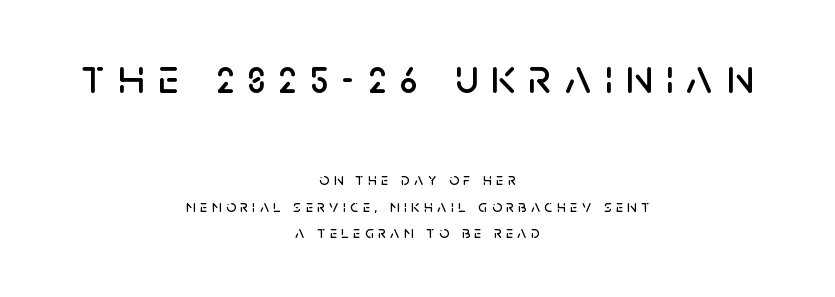
Q: Is the text italic (slanted)? A: No, it is upright.
Q: Is the typeface a serif or a sans-serif typeface? A: Sans-serif.
Q: Is the text underlined? A: No.
Q: How is the paragraph aligned? A: Centered.
Q: Is the spacing between letters normal or unusually wide? A: Unusually wide.
Q: Is the spacing between lines tight, normal or loose? A: Normal.
Q: Which block of text is set in a larger size, the first (top) or the second (bottom)? A: The first (top) one.
Q: Width (condensed, normal, or wide)? A: Normal.
Q: Stroke contrast? A: Low.
Q: x-height? A: Large.
Q: Monospaced? A: No.
